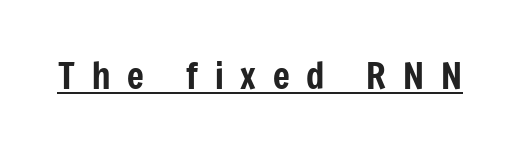
The image shows 36 px condensed sans-serif type, upright; set unusually wide letter spacing (+0.47 em), underlined; low stroke contrast and a medium x-height.
